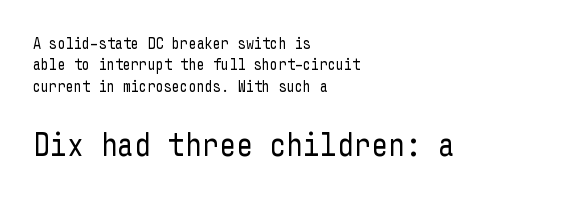
The image shows 33 px regular-weight, condensed sans-serif type, upright; set left-aligned, normal line spacing (1.34x), normal letter spacing, not underlined; the second (bottom) block is 2.06x larger; low stroke contrast and a medium x-height.
